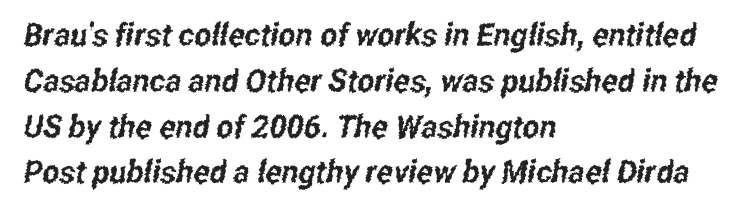
Q: Is the typeface a serif or a sans-serif typeface? A: Sans-serif.
Q: Is the text underlined? A: No.
Q: How is the paragraph aligned? A: Left-aligned.
Q: Is the spacing between letters normal or unusually wide? A: Normal.
Q: Is the spacing between lines tight, normal or loose? A: Normal.
Q: Width (condensed, normal, or wide)? A: Condensed.
Q: Stroke contrast? A: Low.
Q: x-height? A: Medium.
Q: Monospaced? A: No.
